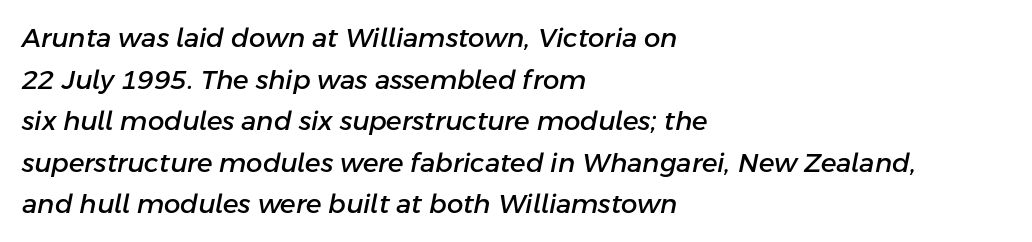
Q: Is the text italic (slanted)? A: Yes, it leans right by about 11 degrees.
Q: Is the text underlined? A: No.
Q: How is the paragraph aligned? A: Left-aligned.
Q: Is the spacing between letters normal or unusually wide? A: Normal.
Q: Is the spacing between lines tight, normal or loose? A: Normal.
